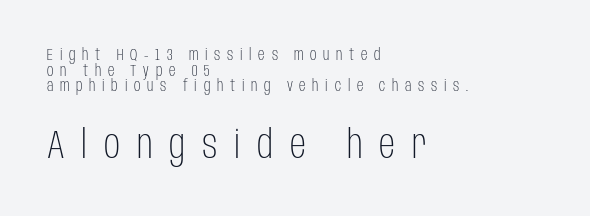
Where is the straight margin? On the left. The face used here is proportionally spaced, like ordinary book or web type. Descenders are the only things crossing below the line. Look at the glyph heights: the lower group is clearly the bigger setting. Do the letters lean? They stand straight.
